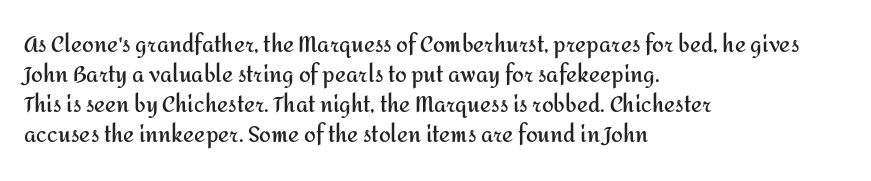
{"italic": "no", "bold": "yes", "underline": "no", "align": "left", "line_spacing": "normal", "line_spacing_ratio": 1.43, "letter_spacing": "normal", "letter_spacing_em": 0.0, "glyph_px": 21}
